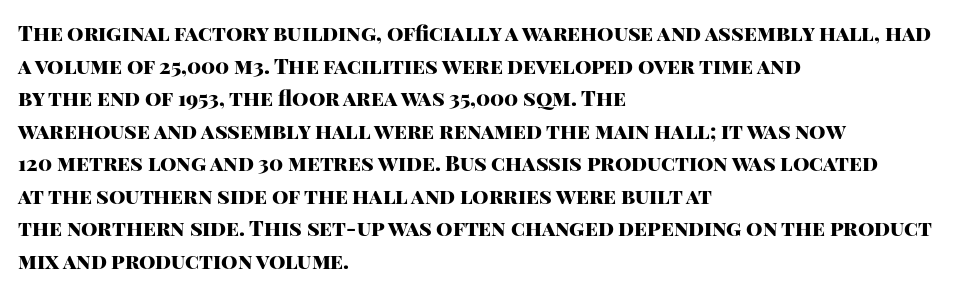
The rendering anchors every line to the left-hand side. In terms of posture, this sample is upright. This sample uses plain, unmodified letter spacing. The gap between lines stays unmarked.
